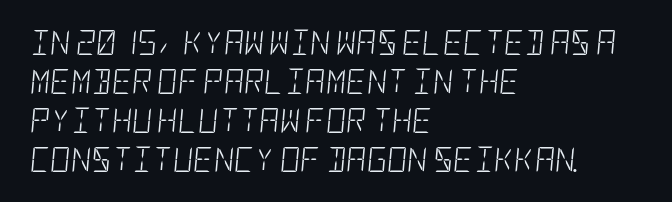
The vertical gap from one line to the next is medium. These lines are set flush left with a ragged right edge. A typesetter would mark this as italic. The cut favours lightness, reaching ordinary text weight at its darkest. The zone under the glyphs is completely vacant.
